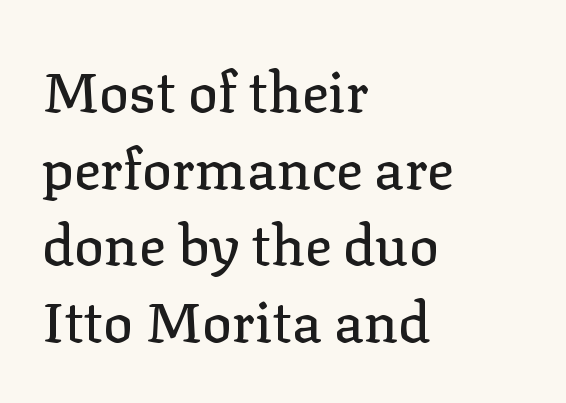
{"serif": "yes", "italic": "no", "width": "normal", "stroke_contrast": "low", "x_height": "medium", "monospaced": "no", "underline": "no", "align": "left", "line_spacing": "normal", "line_spacing_ratio": 1.37, "letter_spacing": "normal", "letter_spacing_em": 0.0, "glyph_px": 56}
